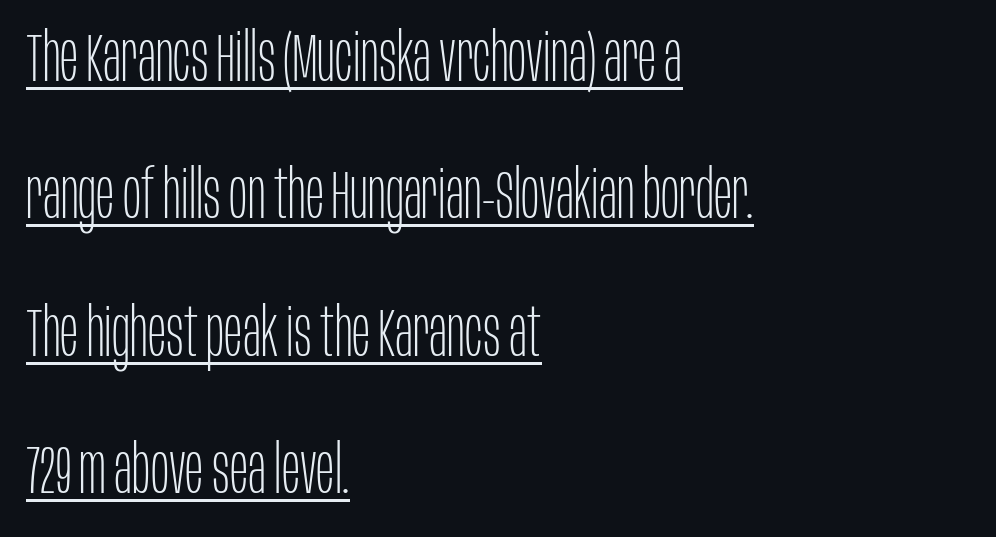
Is the letter spacing exaggerated? No — it looks like the ordinary default. Looks like regular typesetting: each glyph gets only the width it needs. Leftover space on each line is placed entirely after the last word. The passage shown is not bold in any degree.
